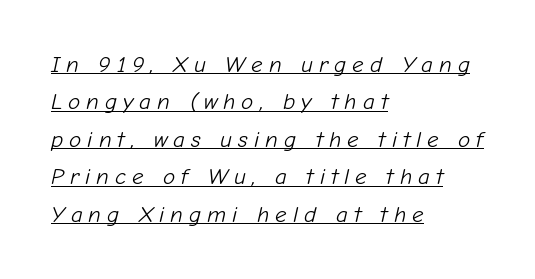
Q: Is the text bold? A: No.
Q: Is the text italic (slanted)? A: Yes, it leans right by about 12 degrees.
Q: Is the text underlined? A: Yes.
Q: How is the paragraph aligned? A: Left-aligned.
Q: Is the spacing between letters normal or unusually wide? A: Unusually wide.
Q: Is the spacing between lines tight, normal or loose? A: Normal.
